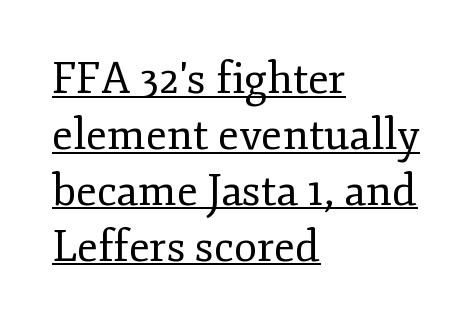
The image shows 43 px regular-weight serif type, upright; set left-aligned, normal line spacing (1.3x), normal letter spacing, underlined; low stroke contrast and a small x-height.
